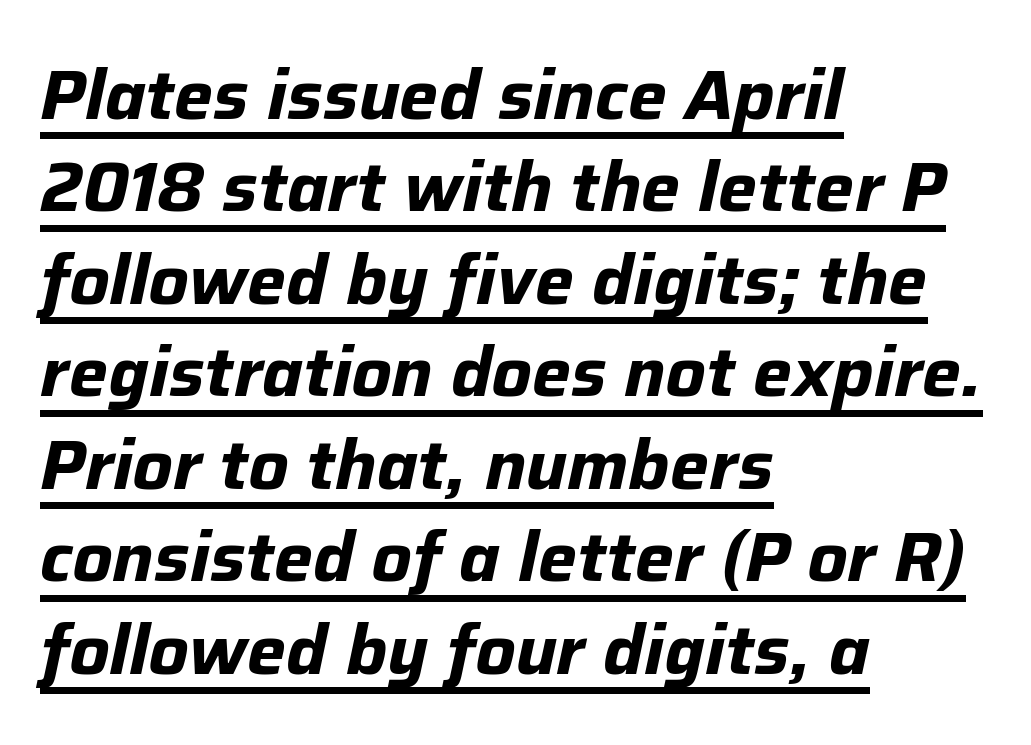
{"italic": "yes", "lean": "right", "slant_degrees": 12, "bold": "yes", "weight": "bold", "width": "normal", "stroke_contrast": "low", "x_height": "medium", "monospaced": "no", "underline": "yes", "align": "left", "line_spacing": "normal", "line_spacing_ratio": 1.34, "letter_spacing": "normal", "letter_spacing_em": 0.0, "glyph_px": 69}
